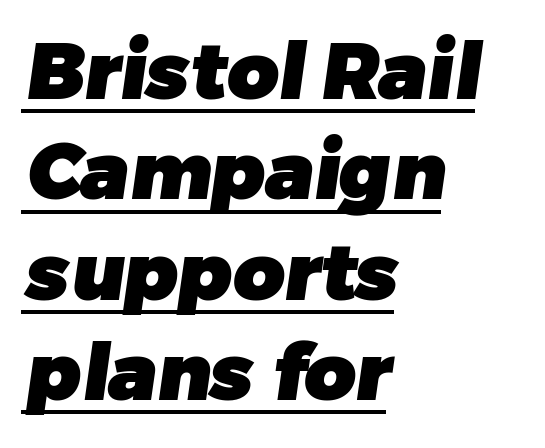
The face used here is proportionally spaced, like ordinary book or web type. Serifs: no, the terminals of the letterforms are clean. Look at the stroke-to-counter ratio: heavy, a bold. How are the letters spaced? Ordinarily, with no added tracking. The ragged edge is on the right, which tells us the setting is flush left. Somebody hit Ctrl+U on this one — the words are underlined.
